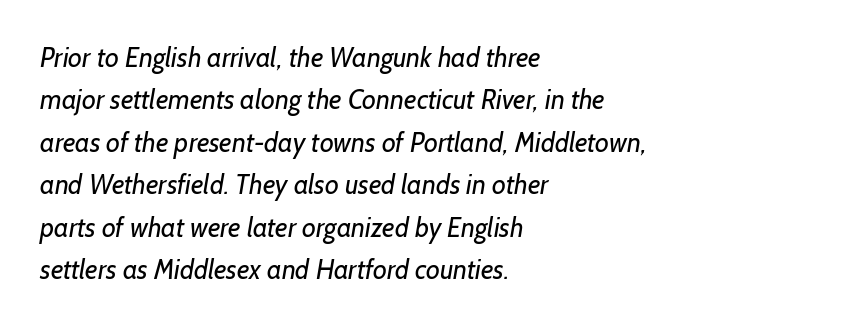
{"bold": "no", "underline": "no", "align": "left", "line_spacing": "normal", "line_spacing_ratio": 1.57, "letter_spacing": "normal", "letter_spacing_em": 0.0, "glyph_px": 27}
